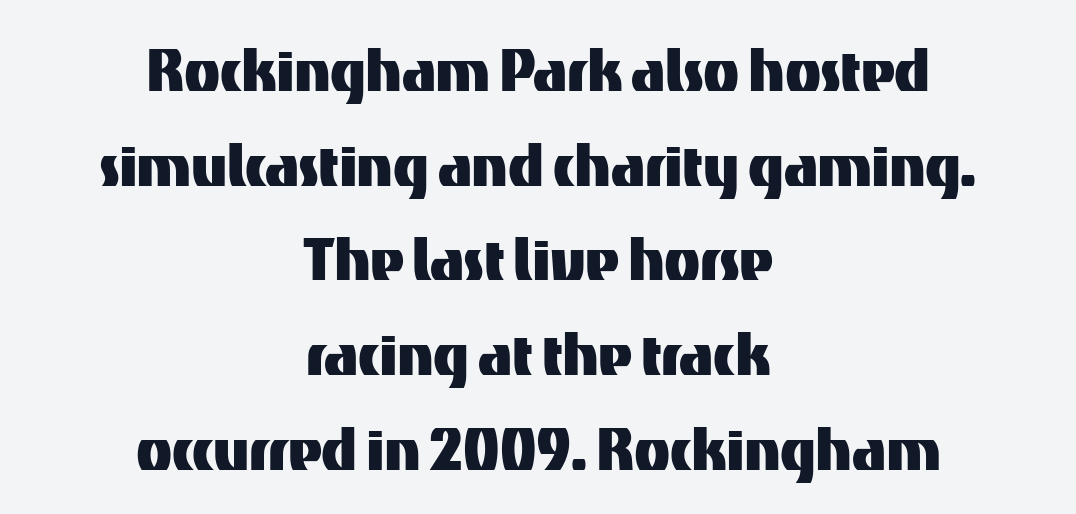
The image shows 74 px sans-serif type, upright; set centered, normal line spacing (1.28x), normal letter spacing, not underlined; medium stroke contrast and a medium x-height.
